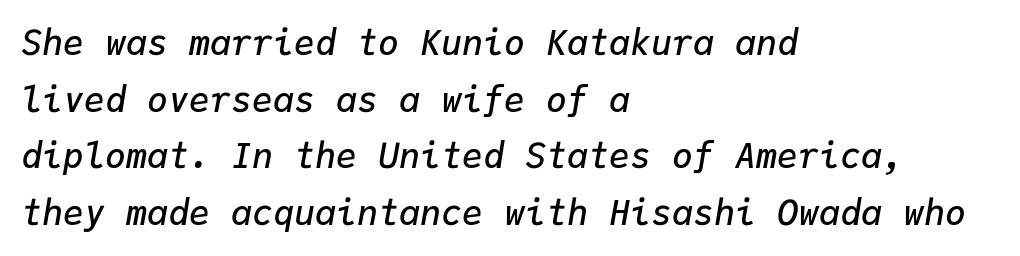
The image shows 35 px semibold type, italic (leaning right), monospaced; set left-aligned, normal line spacing (1.62x), normal letter spacing, not underlined; low stroke contrast and a medium x-height.
